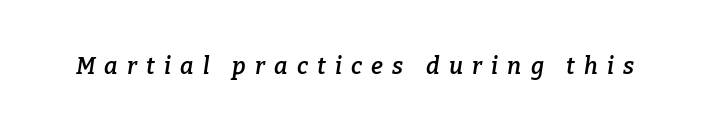
The line texture is sparse and dotted thanks to wide tracking. Descenders are the only things crossing below the line. The rendering uses a semibold face; strokes are thickened but not to full bold. Looking at the ascenders, they clearly lean.
